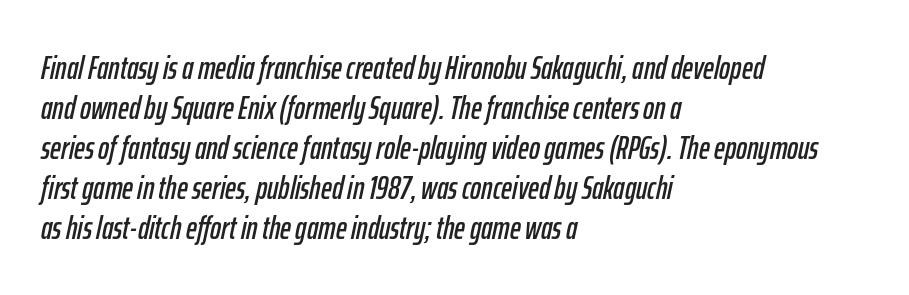
{"italic": "yes", "lean": "right", "slant_degrees": 12, "width": "condensed", "stroke_contrast": "low", "x_height": "medium", "monospaced": "no", "underline": "no", "align": "left", "line_spacing_ratio": 1.21, "letter_spacing": "normal", "letter_spacing_em": 0.0, "glyph_px": 33}
